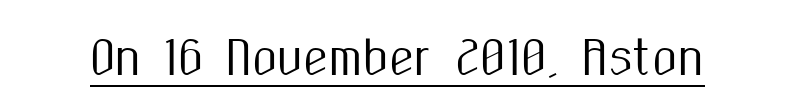
Q: Is the text italic (slanted)? A: No, it is upright.
Q: Is the typeface a serif or a sans-serif typeface? A: Sans-serif.
Q: Is the text underlined? A: Yes.
Q: Is the spacing between letters normal or unusually wide? A: Normal.
Q: Width (condensed, normal, or wide)? A: Condensed.
Q: Stroke contrast? A: Medium.
Q: x-height? A: Medium.
Q: Monospaced? A: No.
